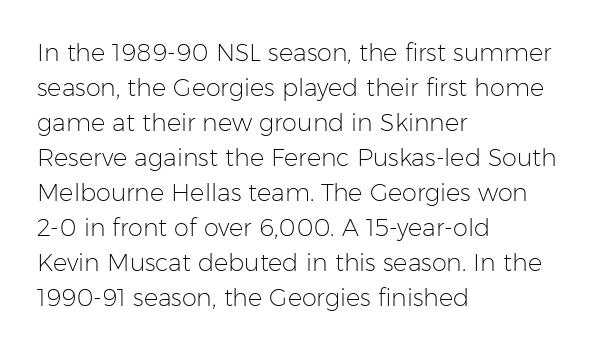
No word sits above an underline. This is the regular roman posture of the typeface. The lines in this sample share a left origin and differ only in where they stop. Successive baselines arrive at the customary interval.
